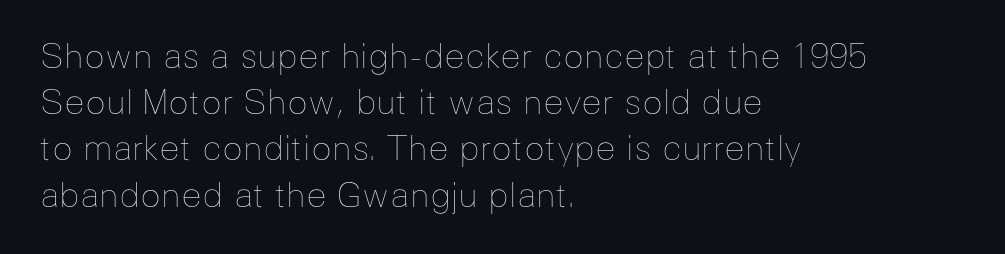
{"italic": "no", "bold": "no", "weight": "thin", "width": "normal", "stroke_contrast": "low", "x_height": "medium", "monospaced": "no", "underline": "no", "align": "left", "line_spacing": "normal", "line_spacing_ratio": 1.36, "letter_spacing": "normal", "letter_spacing_em": 0.0, "glyph_px": 34}
